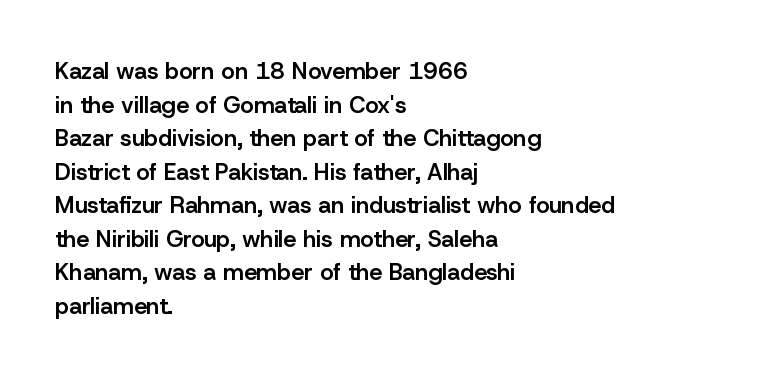
Is there any slant? The stems are plumb. Decoration check: the copy has no underline. Nothing unusual about the tracking: characters are spaced as the font intends. What weight is shown? A semibold, between regular and bold. The setting favours the left margin, as ordinary paragraphs usually do.
